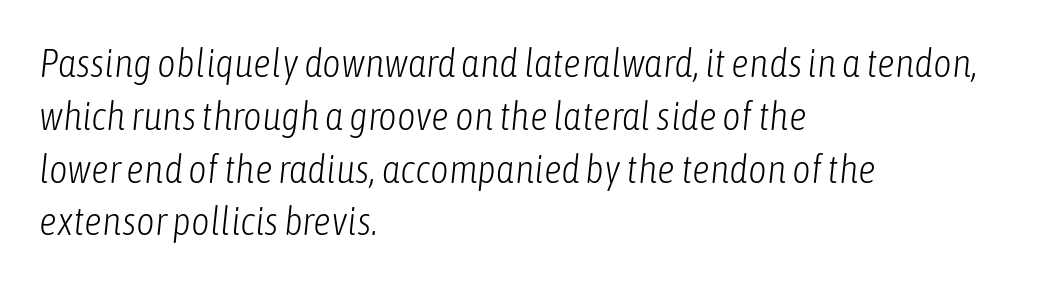
{"italic": "yes", "lean": "right", "slant_degrees": 6, "bold": "no", "weight": "light", "width": "condensed", "stroke_contrast": "low", "x_height": "medium", "monospaced": "no", "underline": "no", "align": "left", "line_spacing": "normal", "line_spacing_ratio": 1.32, "letter_spacing": "normal", "letter_spacing_em": 0.0, "glyph_px": 40}
